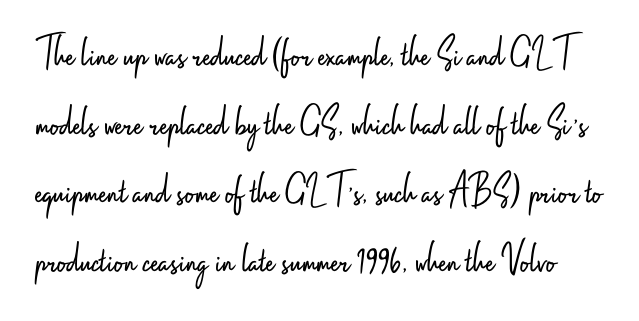
Q: Is the text bold? A: No.
Q: Is the text italic (slanted)? A: Yes.
Q: Is the typeface a serif or a sans-serif typeface? A: Sans-serif.
Q: Is the text underlined? A: No.
Q: Is the spacing between letters normal or unusually wide? A: Normal.
Q: Is the spacing between lines tight, normal or loose? A: Normal.
Q: Width (condensed, normal, or wide)? A: Condensed.
Q: Stroke contrast? A: Low.
Q: x-height? A: Small.
Q: Monospaced? A: No.
